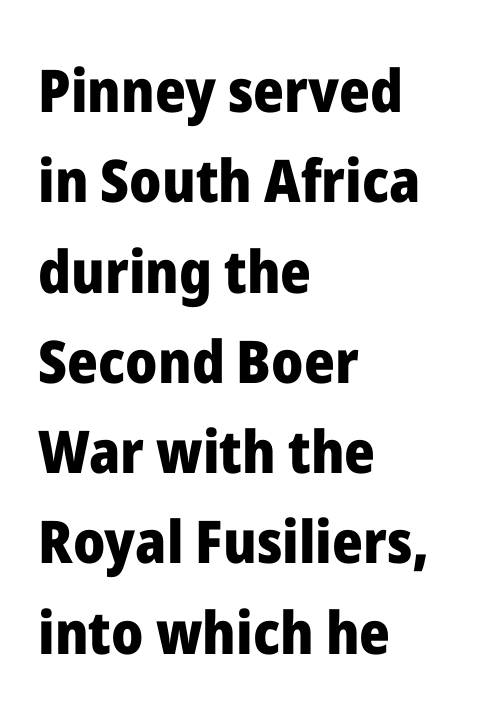
Q: Is the text bold? A: Yes.
Q: Is the text italic (slanted)? A: No, it is upright.
Q: Is the typeface a serif or a sans-serif typeface? A: Sans-serif.
Q: Is the text underlined? A: No.
Q: How is the paragraph aligned? A: Left-aligned.
Q: Is the spacing between letters normal or unusually wide? A: Normal.
Q: Is the spacing between lines tight, normal or loose? A: Normal.
Q: Width (condensed, normal, or wide)? A: Normal.
Q: Stroke contrast? A: Low.
Q: x-height? A: Medium.
Q: Monospaced? A: No.
